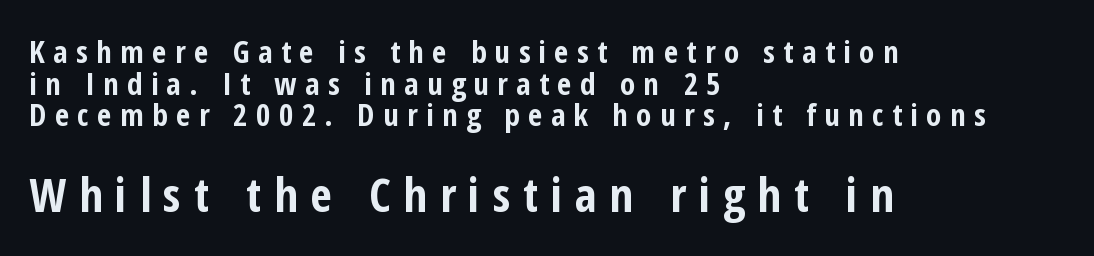
{"serif": "no", "italic": "no", "bold": "yes", "weight": "bold", "width": "condensed", "stroke_contrast": "low", "x_height": "medium", "monospaced": "no", "underline": "no", "align": "left", "line_spacing": "tight", "line_spacing_ratio": 1.02, "letter_spacing": "wide", "letter_spacing_em": 0.27, "larger_block": "second", "size_ratio": 1.52, "glyph_px": 47}
